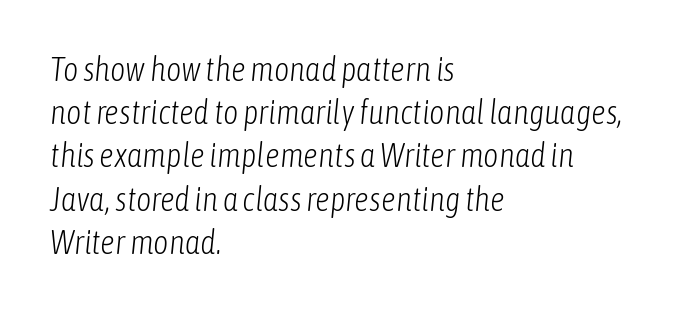
{"italic": "yes", "lean": "right", "slant_degrees": 6, "bold": "no", "weight": "light", "width": "condensed", "stroke_contrast": "low", "x_height": "medium", "monospaced": "no", "underline": "no", "align": "left", "line_spacing": "normal", "line_spacing_ratio": 1.31, "letter_spacing": "normal", "letter_spacing_em": 0.0, "glyph_px": 33}
